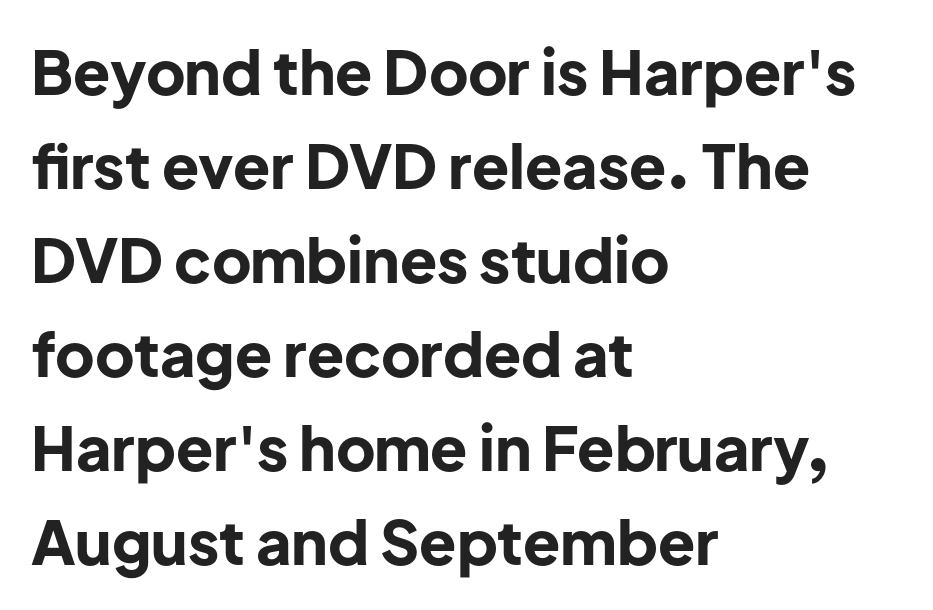
No italicization has been applied; the sample stays upright. Bare-footed words on every line. Think of a printed novel: that variable character pitch is what you see here. The letterforms sit shoulder to shoulder at normal distance. Notice how descenders clear the ascenders below comfortably — that's standard leading.
